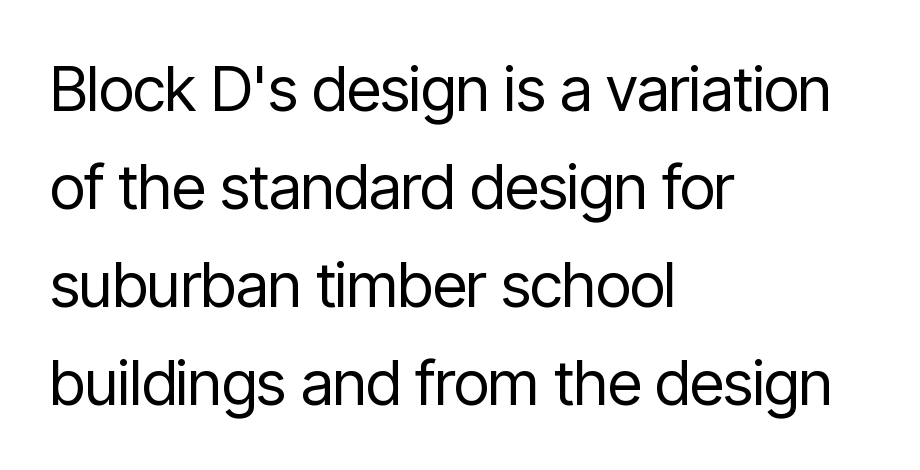
A clean baseline with only descenders dipping below it. Notice how descenders clear the ascenders below comfortably — that's standard leading. The letters stand upright; this is a roman face. A quiet, ordinary-to-light weight characterises the typeface.
